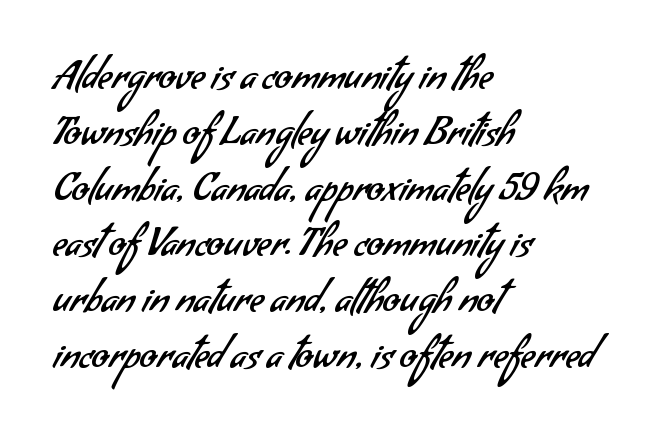
The line texture is even and compact thanks to regular tracking. The designer went with a sans here, leaving each stem footless. Is there much room between lines? A standard amount, neither cramped nor airy. Leftover space on each line is placed entirely after the last word. The zone under the glyphs is completely vacant. The letters look calm and open, with moderate or lighter stems.
